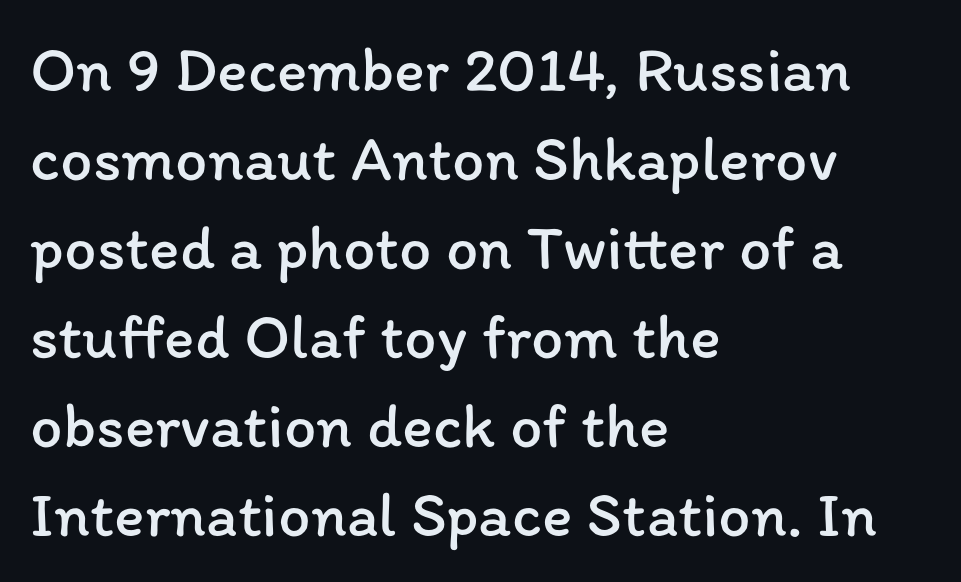
{"italic": "no", "bold": "no", "weight": "regular", "width": "normal", "stroke_contrast": "low", "x_height": "medium", "monospaced": "no", "underline": "no", "align": "left", "line_spacing": "normal", "line_spacing_ratio": 1.39, "letter_spacing": "normal", "letter_spacing_em": 0.0, "glyph_px": 64}
